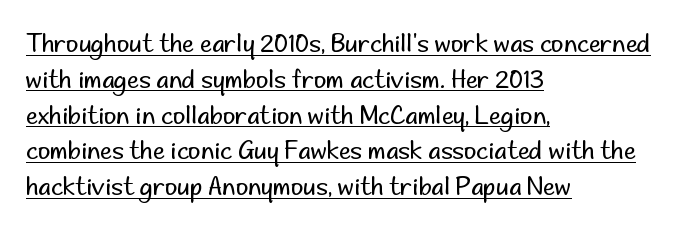
Q: Is the text bold? A: No.
Q: Is the text italic (slanted)? A: No, it is upright.
Q: Is the text underlined? A: Yes.
Q: How is the paragraph aligned? A: Left-aligned.
Q: Is the spacing between letters normal or unusually wide? A: Normal.
Q: Is the spacing between lines tight, normal or loose? A: Normal.
